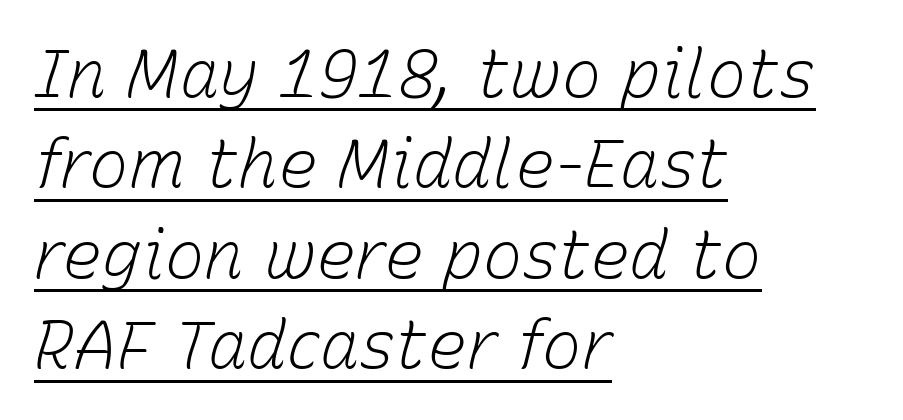
Q: Is the text bold? A: No.
Q: Is the text italic (slanted)? A: Yes, it leans right by about 15 degrees.
Q: Is the text underlined? A: Yes.
Q: How is the paragraph aligned? A: Left-aligned.
Q: Is the spacing between letters normal or unusually wide? A: Normal.
Q: Is the spacing between lines tight, normal or loose? A: Normal.
Q: Width (condensed, normal, or wide)? A: Normal.
Q: Stroke contrast? A: Low.
Q: x-height? A: Medium.
Q: Monospaced? A: No.
